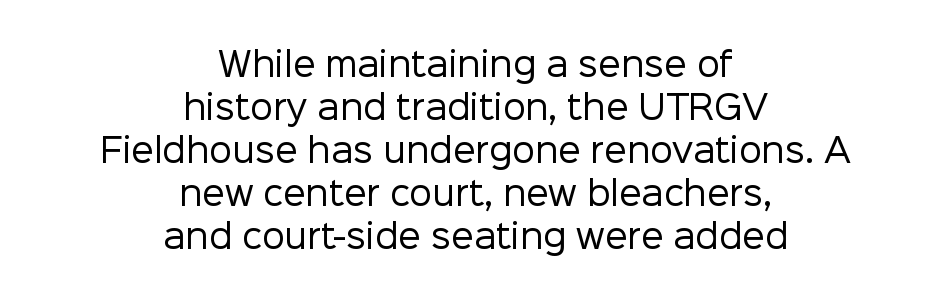
{"serif": "no", "italic": "no", "bold": "no", "weight": "regular", "width": "normal", "stroke_contrast": "low", "x_height": "medium", "monospaced": "no", "underline": "no", "align": "center", "line_spacing": "normal", "line_spacing_ratio": 1.34, "letter_spacing": "normal", "letter_spacing_em": 0.0, "glyph_px": 32}
